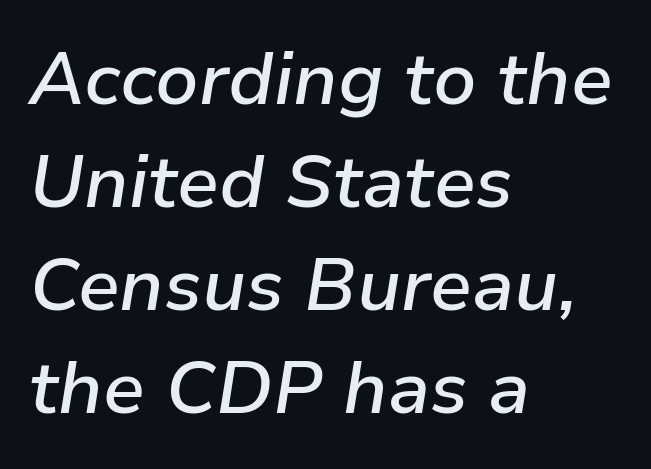
The image shows 74 px semibold type, italic (leaning right); set left-aligned, normal line spacing (1.39x), normal letter spacing, not underlined; low stroke contrast and a medium x-height.
